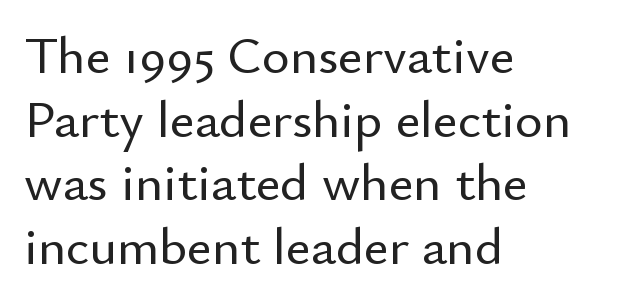
The image shows 53 px sans-serif type, upright; set left-aligned, line spacing 1.2x, normal letter spacing, not underlined; low stroke contrast and a small x-height.
